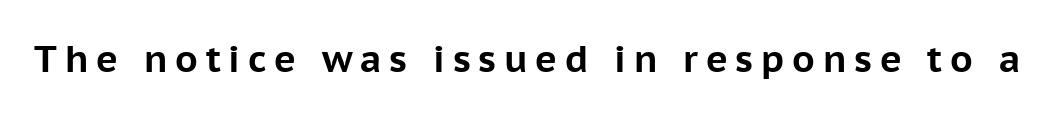
The image shows 37 px bold sans-serif type, upright; set unusually wide letter spacing (+0.21 em), not underlined; low stroke contrast and a medium x-height.
